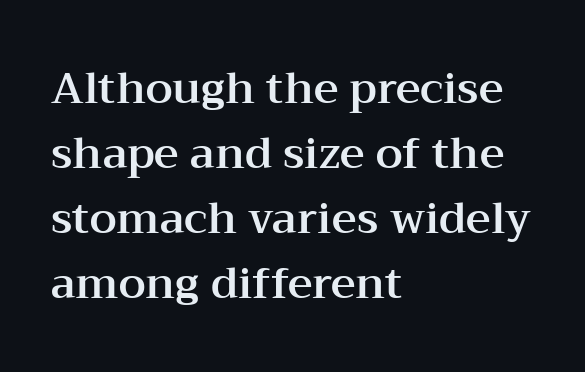
Q: Is the text italic (slanted)? A: No, it is upright.
Q: Is the typeface a serif or a sans-serif typeface? A: Serif.
Q: Is the text underlined? A: No.
Q: How is the paragraph aligned? A: Left-aligned.
Q: Is the spacing between letters normal or unusually wide? A: Normal.
Q: Is the spacing between lines tight, normal or loose? A: Normal.
Q: Width (condensed, normal, or wide)? A: Wide.
Q: Stroke contrast? A: Medium.
Q: x-height? A: Medium.
Q: Monospaced? A: No.
